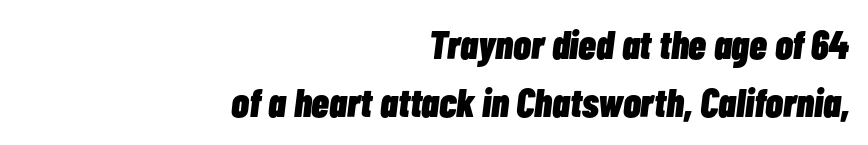
The image shows 40 px heavy, condensed type, italic (leaning right); set right-aligned, normal line spacing (1.46x), normal letter spacing, not underlined; low stroke contrast and a medium x-height.
